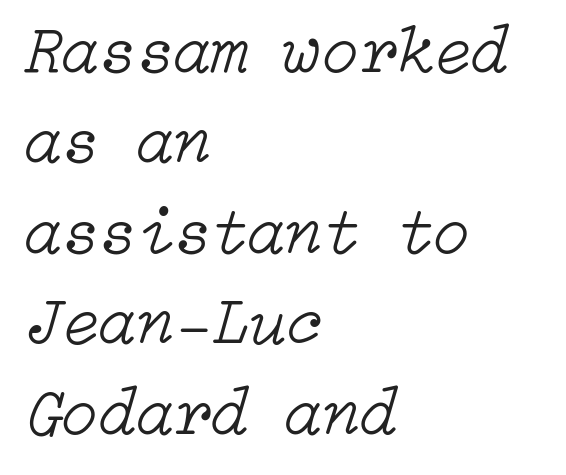
Vertical stems look standard width or narrower in stroke. Unmarked baselines from the first word to the last. Every character sits at an angle, as italics do. Observe the ordinary spacing: letters are neighbours, not strangers.
